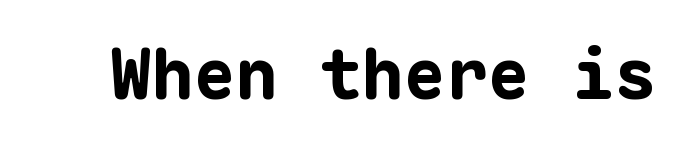
The image shows 70 px bold sans-serif type, upright, monospaced; set normal letter spacing, not underlined; low stroke contrast and a medium x-height.
